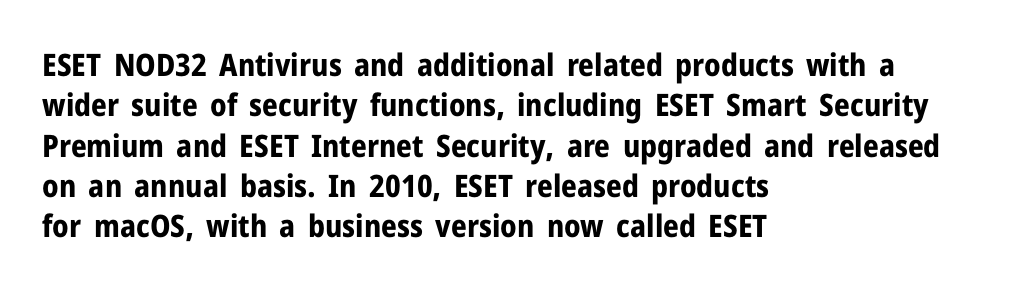
Q: Is the text bold? A: Yes.
Q: Is the text italic (slanted)? A: No, it is upright.
Q: Is the typeface a serif or a sans-serif typeface? A: Sans-serif.
Q: Is the text underlined? A: No.
Q: How is the paragraph aligned? A: Left-aligned.
Q: Is the spacing between letters normal or unusually wide? A: Normal.
Q: Is the spacing between lines tight, normal or loose? A: Normal.
Q: Width (condensed, normal, or wide)? A: Normal.
Q: Stroke contrast? A: Low.
Q: x-height? A: Medium.
Q: Monospaced? A: No.
